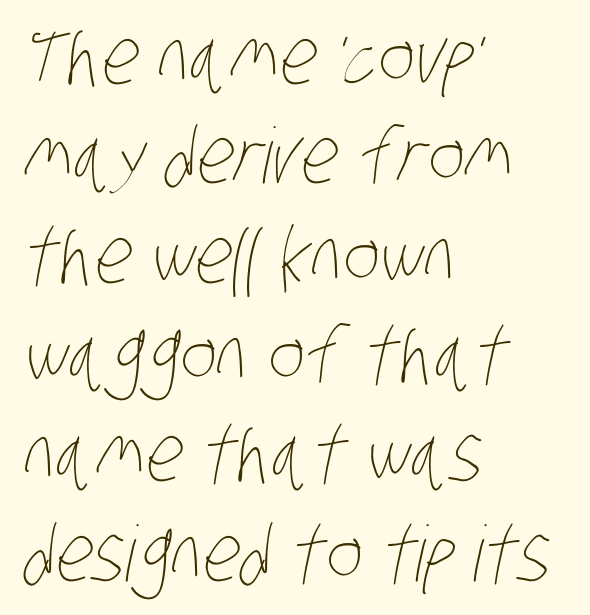
{"bold": "no", "weight": "thin", "width": "condensed", "stroke_contrast": "low", "x_height": "large", "monospaced": "no", "underline": "no", "align": "left", "line_spacing": "normal", "line_spacing_ratio": 1.29, "letter_spacing": "normal", "letter_spacing_em": 0.0, "glyph_px": 77}
